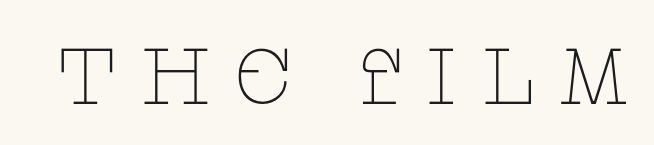
Q: Is the text bold? A: No.
Q: Is the text italic (slanted)? A: No, it is upright.
Q: Is the typeface a serif or a sans-serif typeface? A: Serif.
Q: Is the text underlined? A: No.
Q: Is the spacing between letters normal or unusually wide? A: Unusually wide.
Q: Width (condensed, normal, or wide)? A: Wide.
Q: Stroke contrast? A: Low.
Q: x-height? A: Large.
Q: Monospaced? A: No.
